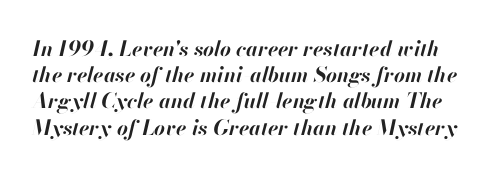
Q: Is the text bold? A: Yes.
Q: Is the text italic (slanted)? A: Yes, it leans right by about 13 degrees.
Q: Is the text underlined? A: No.
Q: Is the spacing between letters normal or unusually wide? A: Normal.
Q: Is the spacing between lines tight, normal or loose? A: Normal.
